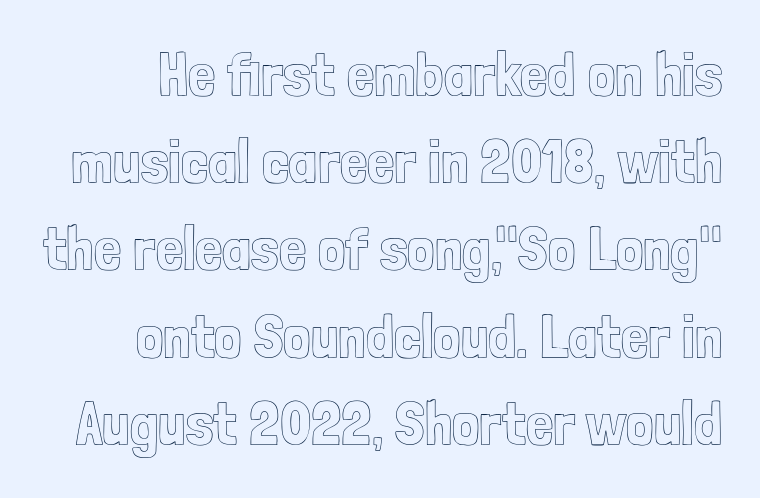
{"italic": "no", "width": "condensed", "x_height": "medium", "monospaced": "no", "underline": "no", "line_spacing": "normal", "line_spacing_ratio": 1.43, "letter_spacing": "normal", "letter_spacing_em": 0.0, "glyph_px": 61}
